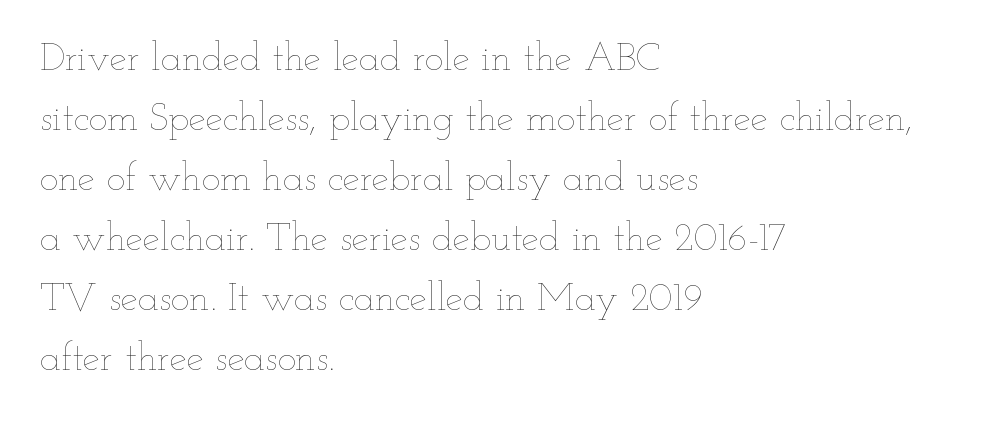
Q: Is the text bold? A: No.
Q: Is the text italic (slanted)? A: No, it is upright.
Q: Is the text underlined? A: No.
Q: How is the paragraph aligned? A: Left-aligned.
Q: Is the spacing between letters normal or unusually wide? A: Normal.
Q: Is the spacing between lines tight, normal or loose? A: Normal.
Q: Width (condensed, normal, or wide)? A: Wide.
Q: Stroke contrast? A: Low.
Q: x-height? A: Small.
Q: Monospaced? A: No.
